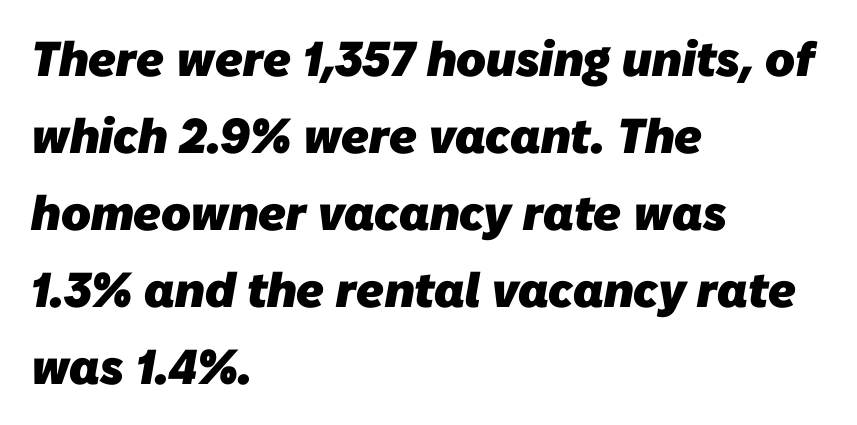
Students, observe: this is what conventionally led text looks like. A dark, heavy texture on the line: the type is bold. The rendering anchors every line to the left-hand side. Descender tails drop into unmarked territory. Examine the stroke ends and you'll find no serifs. Standard letterfit; no display-style spreading of the glyphs.
